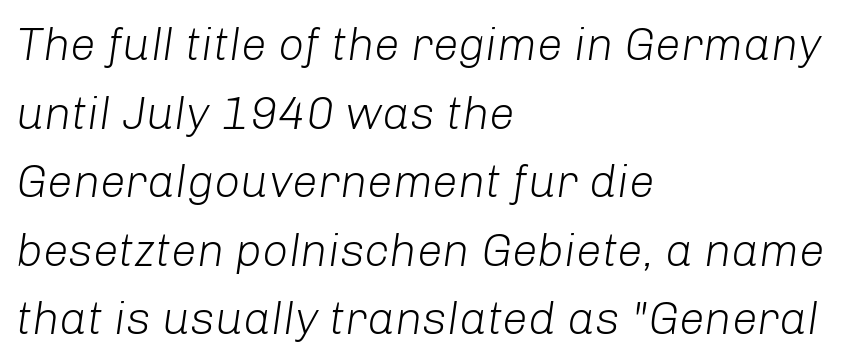
The letters look calm and open, with moderate or lighter stems. No extra tracking has been applied to these lines. The passage shown is typed in a proportional face where columns would drift. Quick note: underline off. Baseline-to-baseline distance is the conventional proportion of letter height.
